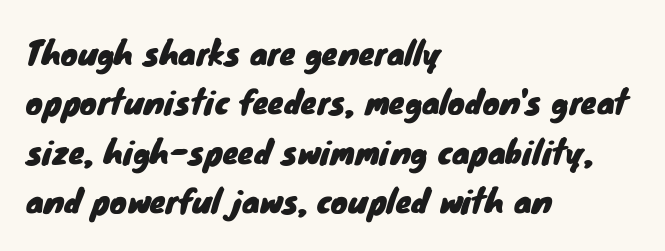
Line starts are locked; line ends wander. The text was rendered using a sans face with plain stroke endings. Spacing between characters is what you'd get straight out of the box. Rows of type keep a routine distance in the vertical direction.
